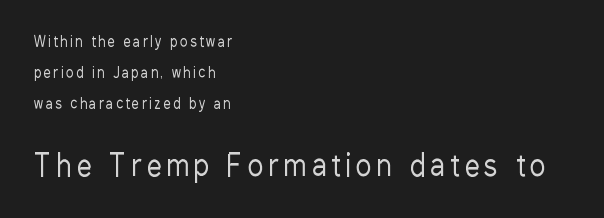
{"serif": "no", "italic": "no", "bold": "no", "weight": "regular", "width": "condensed", "stroke_contrast": "low", "x_height": "medium", "monospaced": "no", "underline": "no", "align": "left", "line_spacing": "loose", "line_spacing_ratio": 2.22, "larger_block": "second", "size_ratio": 2.07, "glyph_px": 29}
